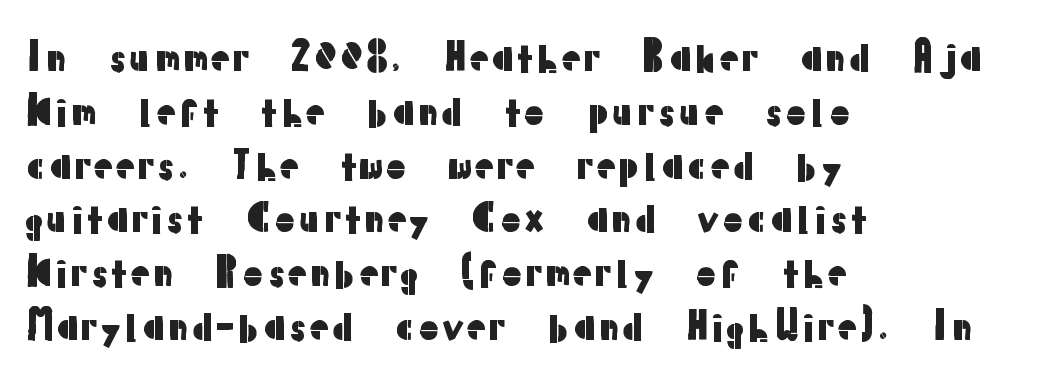
The image shows 39 px sans-serif type, upright; set left-aligned, normal line spacing (1.38x), normal letter spacing, not underlined; low stroke contrast and a medium x-height.
